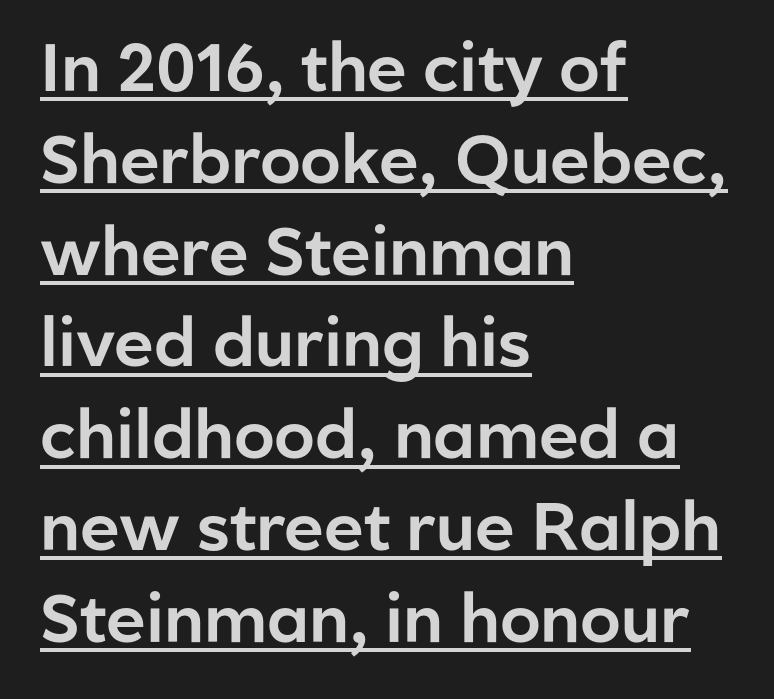
Q: Is the text italic (slanted)? A: No, it is upright.
Q: Is the typeface a serif or a sans-serif typeface? A: Sans-serif.
Q: Is the text underlined? A: Yes.
Q: How is the paragraph aligned? A: Left-aligned.
Q: Is the spacing between letters normal or unusually wide? A: Normal.
Q: Is the spacing between lines tight, normal or loose? A: Normal.
Q: Width (condensed, normal, or wide)? A: Normal.
Q: Stroke contrast? A: Low.
Q: x-height? A: Medium.
Q: Monospaced? A: No.
